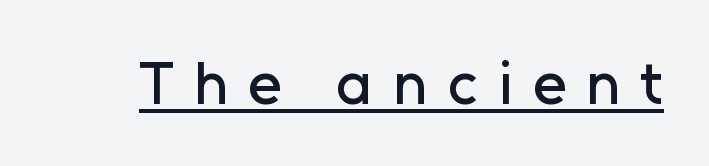
The passage shown is underscored from start to finish. The tracking jumps out immediately: characters are airy and widely separated. The axis of the letterforms is exactly vertical. The glyphs in this specimen are sans serif.
